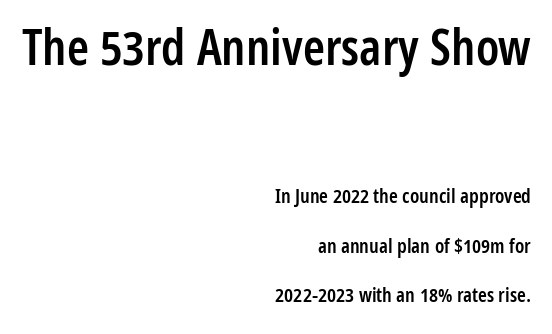
Larger block? The one above; the one below is distinctly smaller. In CSS terms this would be text-align: right. Here the designer chose a conventional face with non-uniform glyph widths. Nobody drew a line under any word here. One glance says open: line gaps are wider than usual.
